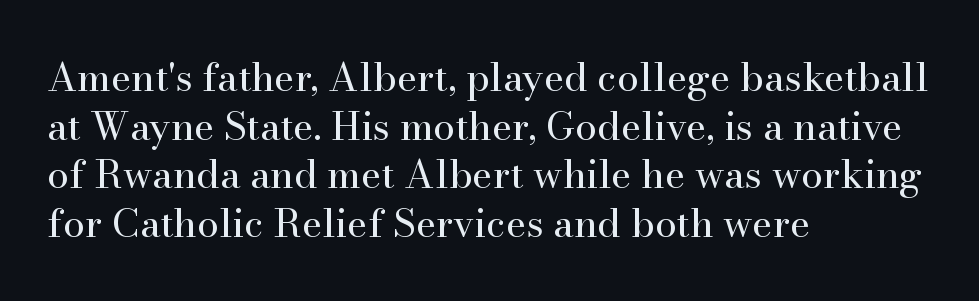
{"serif": "yes", "italic": "no", "bold": "no", "weight": "regular", "width": "normal", "stroke_contrast": "high", "x_height": "small", "monospaced": "no", "underline": "no", "align": "left", "line_spacing": "normal", "line_spacing_ratio": 1.25, "letter_spacing": "normal", "letter_spacing_em": 0.0, "glyph_px": 39}
